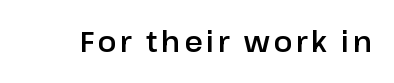
Character widths vary here, with narrow letters taking less room than wide ones. Each row of text sits above clean, open space. A typesetter would label this face a sans. Designer's note — italics off, roman on.
